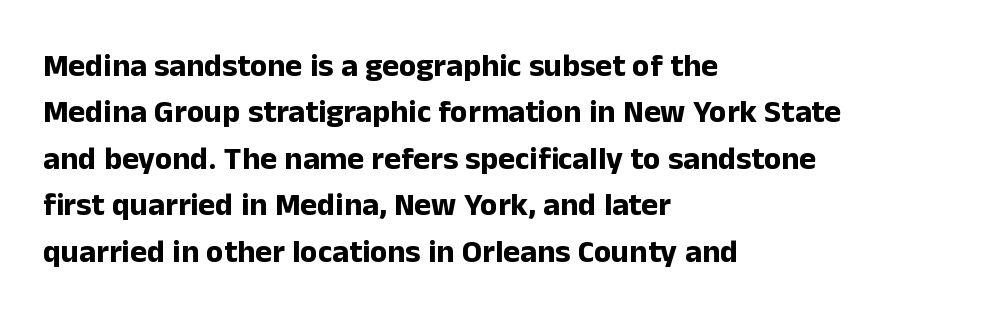
Q: Is the text bold? A: Yes.
Q: Is the text italic (slanted)? A: No, it is upright.
Q: Is the typeface a serif or a sans-serif typeface? A: Sans-serif.
Q: Is the text underlined? A: No.
Q: How is the paragraph aligned? A: Left-aligned.
Q: Is the spacing between letters normal or unusually wide? A: Normal.
Q: Is the spacing between lines tight, normal or loose? A: Normal.
Q: Width (condensed, normal, or wide)? A: Normal.
Q: Stroke contrast? A: Low.
Q: x-height? A: Medium.
Q: Monospaced? A: No.
